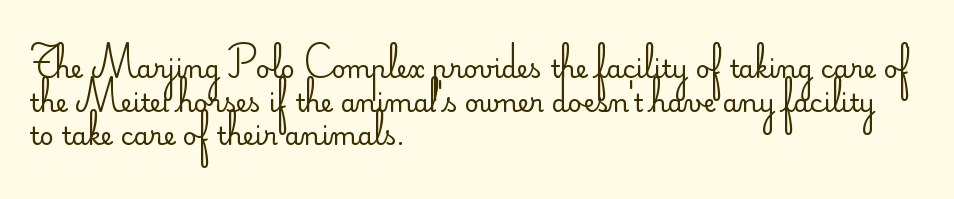
Q: Is the text bold? A: No.
Q: Is the text italic (slanted)? A: No, it is upright.
Q: Is the text underlined? A: No.
Q: How is the paragraph aligned? A: Left-aligned.
Q: Is the spacing between letters normal or unusually wide? A: Normal.
Q: Is the spacing between lines tight, normal or loose? A: Normal.
